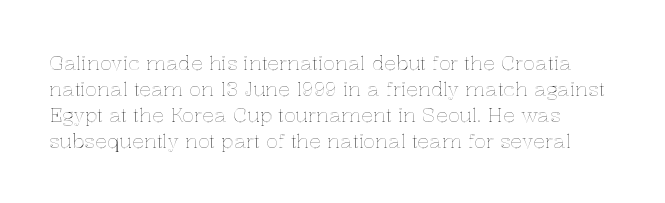
{"italic": "no", "underline": "no", "line_spacing": "normal", "line_spacing_ratio": 1.3, "letter_spacing": "normal", "letter_spacing_em": 0.0, "glyph_px": 20}
